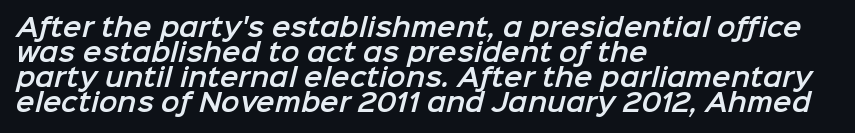
The line-height multiplier appears low, near solid setting. Nothing unusual about the tracking: characters are spaced as the font intends. A clean baseline with only descenders dipping below it. Typeset ragged right — the left edge is the straight one.
